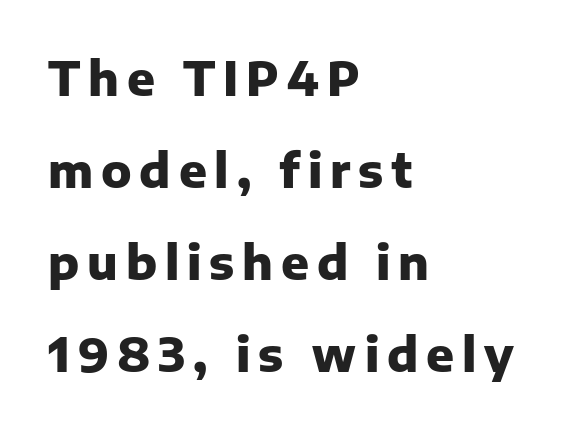
Q: Is the text bold? A: Yes.
Q: Is the text italic (slanted)? A: No, it is upright.
Q: Is the typeface a serif or a sans-serif typeface? A: Sans-serif.
Q: Is the text underlined? A: No.
Q: How is the paragraph aligned? A: Left-aligned.
Q: Is the spacing between lines tight, normal or loose? A: Loose.
Q: Width (condensed, normal, or wide)? A: Normal.
Q: Stroke contrast? A: Low.
Q: x-height? A: Medium.
Q: Monospaced? A: No.
